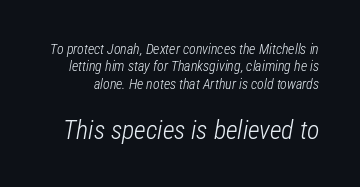
{"italic": "yes", "lean": "right", "slant_degrees": 12, "bold": "no", "underline": "no", "line_spacing_ratio": 1.24, "letter_spacing": "normal", "letter_spacing_em": 0.0, "larger_block": "second", "size_ratio": 1.86, "glyph_px": 26}
